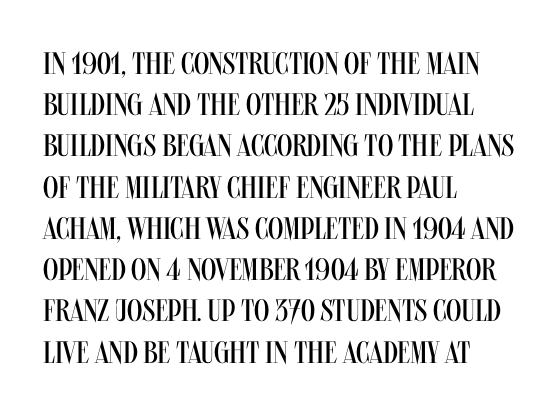
Q: Is the text bold? A: No.
Q: Is the text italic (slanted)? A: No, it is upright.
Q: Is the typeface a serif or a sans-serif typeface? A: Sans-serif.
Q: Is the text underlined? A: No.
Q: How is the paragraph aligned? A: Left-aligned.
Q: Is the spacing between letters normal or unusually wide? A: Normal.
Q: Is the spacing between lines tight, normal or loose? A: Normal.
Q: Width (condensed, normal, or wide)? A: Condensed.
Q: Stroke contrast? A: Medium.
Q: x-height? A: Large.
Q: Monospaced? A: No.
